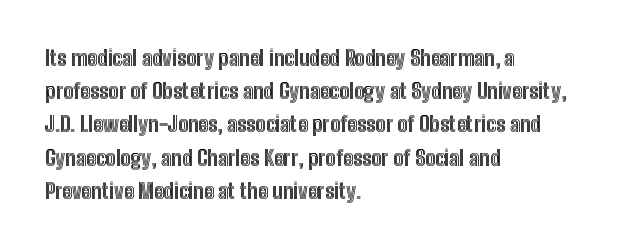
The image shows 21 px text type, upright; set left-aligned, normal line spacing (1.58x), normal letter spacing, not underlined.
